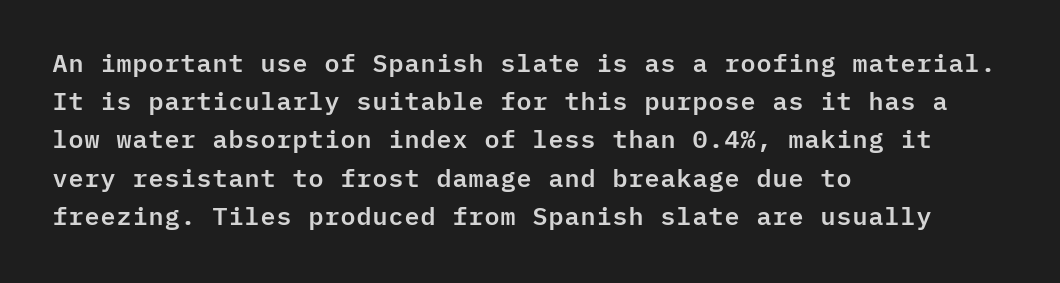
{"italic": "no", "underline": "no", "align": "left", "line_spacing": "normal", "line_spacing_ratio": 1.53, "letter_spacing": "normal", "letter_spacing_em": 0.0, "glyph_px": 25}
